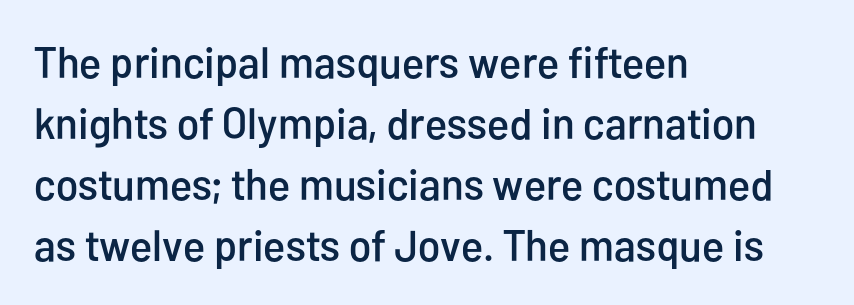
Q: Is the text italic (slanted)? A: No, it is upright.
Q: Is the typeface a serif or a sans-serif typeface? A: Sans-serif.
Q: Is the text underlined? A: No.
Q: How is the paragraph aligned? A: Left-aligned.
Q: Is the spacing between letters normal or unusually wide? A: Normal.
Q: Is the spacing between lines tight, normal or loose? A: Normal.
Q: Width (condensed, normal, or wide)? A: Condensed.
Q: Stroke contrast? A: Low.
Q: x-height? A: Medium.
Q: Monospaced? A: No.
